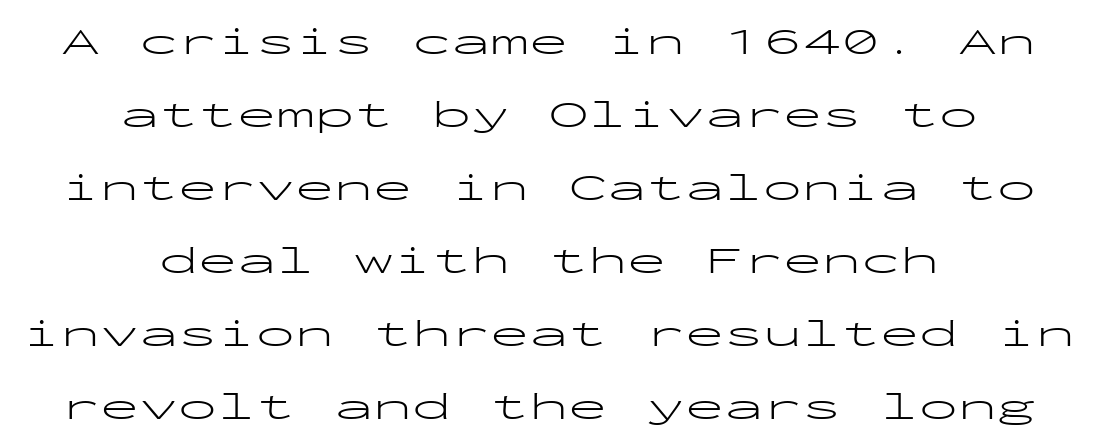
The image shows 39 px light, wide sans-serif type, upright, monospaced; set centered, line spacing 1.87x, normal letter spacing, not underlined; low stroke contrast and a medium x-height.
